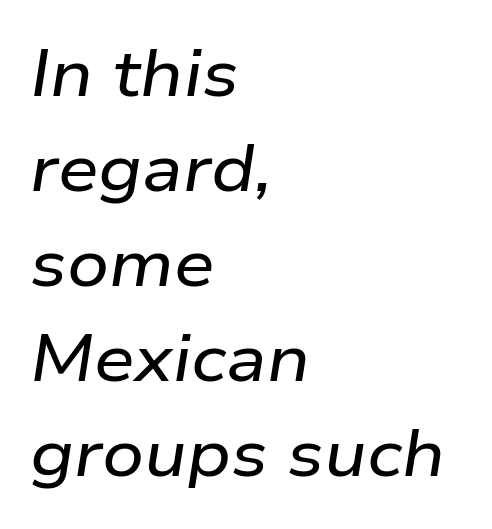
Only glyphs here, with clear space below each row. Is this a fixed-width face? No — the glyphs have proportional, varying widths. The rendering applies a slant to the glyphs. Line starts are locked; line ends wander.
